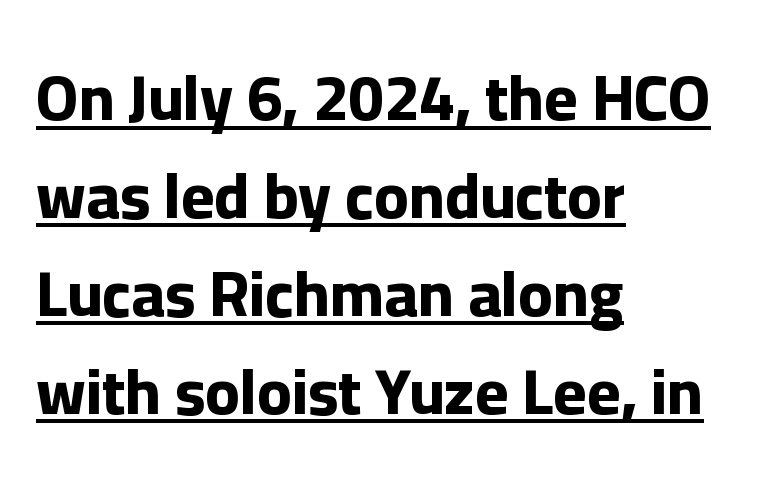
Q: Is the text bold? A: Yes.
Q: Is the text italic (slanted)? A: No, it is upright.
Q: Is the typeface a serif or a sans-serif typeface? A: Sans-serif.
Q: Is the text underlined? A: Yes.
Q: How is the paragraph aligned? A: Left-aligned.
Q: Is the spacing between letters normal or unusually wide? A: Normal.
Q: Is the spacing between lines tight, normal or loose? A: Normal.
Q: Width (condensed, normal, or wide)? A: Normal.
Q: Stroke contrast? A: Low.
Q: x-height? A: Medium.
Q: Monospaced? A: No.
